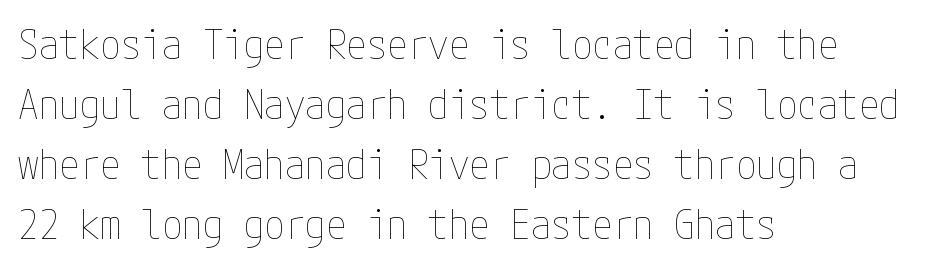
The image shows 41 px thin, condensed type, upright; set left-aligned, normal line spacing (1.46x), normal letter spacing, not underlined; low stroke contrast and a medium x-height.
